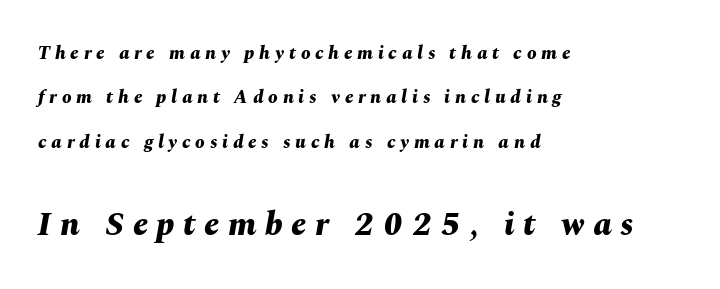
Q: Is the text bold? A: Yes.
Q: Is the text italic (slanted)? A: Yes, it leans right by about 10 degrees.
Q: Is the text underlined? A: No.
Q: How is the paragraph aligned? A: Left-aligned.
Q: Is the spacing between letters normal or unusually wide? A: Unusually wide.
Q: Is the spacing between lines tight, normal or loose? A: Loose.
Q: Which block of text is set in a larger size, the first (top) or the second (bottom)? A: The second (bottom) one.
Q: Width (condensed, normal, or wide)? A: Normal.
Q: Stroke contrast? A: Medium.
Q: x-height? A: Medium.
Q: Monospaced? A: No.
